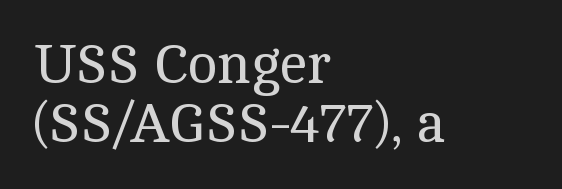
The image shows 56 px regular-weight serif type, upright; set left-aligned, tight line spacing (1.05x), normal letter spacing, not underlined; a medium x-height.
